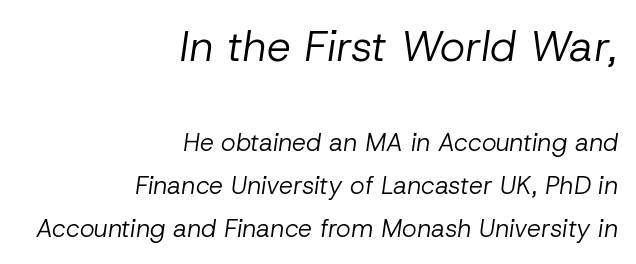
{"italic": "yes", "lean": "right", "slant_degrees": 8, "bold": "no", "weight": "regular", "width": "normal", "stroke_contrast": "low", "x_height": "medium", "monospaced": "no", "underline": "no", "align": "right", "line_spacing_ratio": 1.72, "letter_spacing": "normal", "letter_spacing_em": 0.0, "larger_block": "first", "size_ratio": 1.72, "glyph_px": 43}
